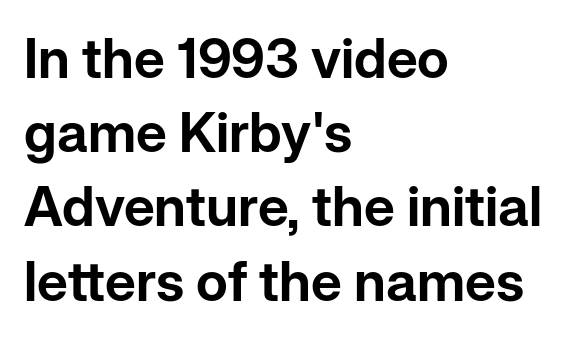
These lines are rendered in a variable-pitch font. The strip under each line holds only bare page. A student would call this left alignment; a typographer would say flush left, rag right. A roman cut, with each character standing at attention. Spacing between characters is what you'd get straight out of the box. The rendering shows plain stroke endings on the letterforms — a sans-serif design.
